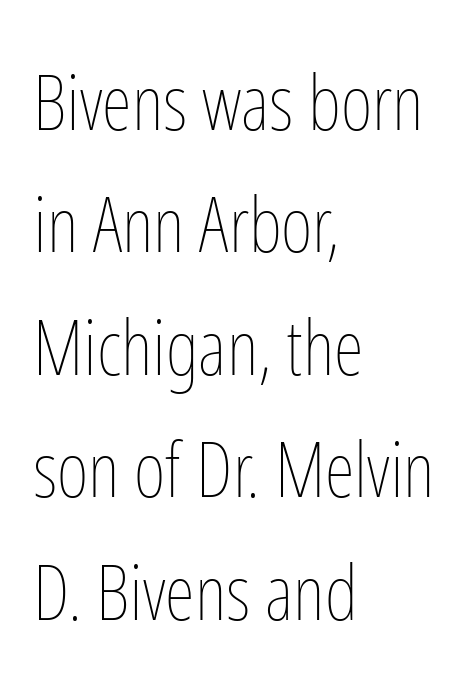
The image shows 77 px thin, condensed type, upright; set left-aligned, normal line spacing (1.59x), normal letter spacing, not underlined; low stroke contrast and a medium x-height.
